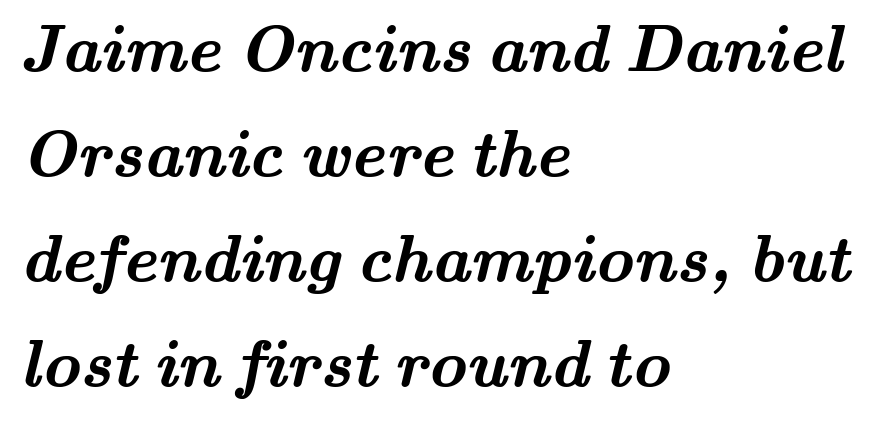
Caption: standard tracking, unaltered. Caption: multi-line text, flush left, ragged right. Descender tails drop into unmarked territory. Character widths vary here, with narrow letters taking less room than wide ones.
